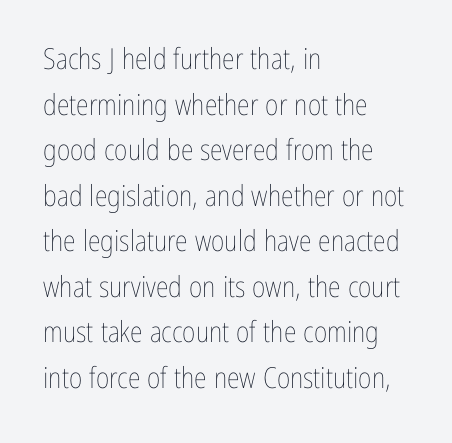
{"italic": "no", "bold": "no", "weight": "thin", "width": "condensed", "stroke_contrast": "low", "x_height": "medium", "monospaced": "no", "underline": "no", "align": "left", "line_spacing": "normal", "line_spacing_ratio": 1.57, "letter_spacing": "normal", "letter_spacing_em": 0.0, "glyph_px": 29}
